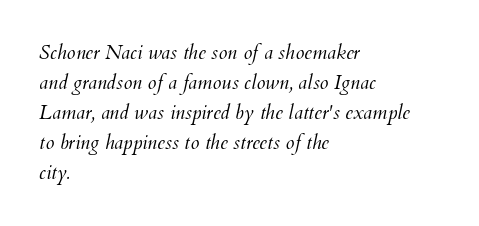
{"italic": "yes", "lean": "right", "slant_degrees": 12, "bold": "no", "underline": "no", "align": "left", "line_spacing": "normal", "line_spacing_ratio": 1.5, "letter_spacing": "normal", "letter_spacing_em": 0.0, "glyph_px": 20}
